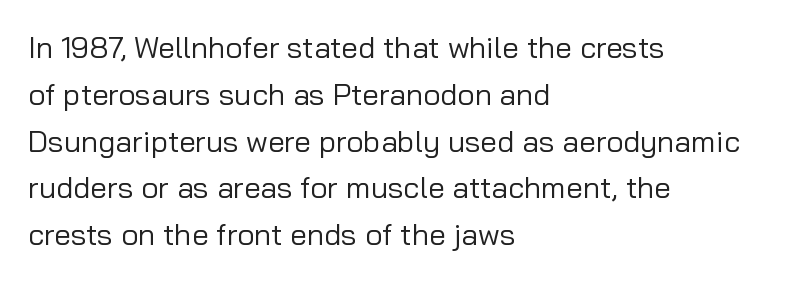
{"serif": "no", "italic": "no", "bold": "no", "weight": "regular", "width": "normal", "stroke_contrast": "low", "x_height": "medium", "monospaced": "no", "underline": "no", "align": "left", "line_spacing": "normal", "line_spacing_ratio": 1.56, "letter_spacing": "normal", "letter_spacing_em": 0.0, "glyph_px": 30}
